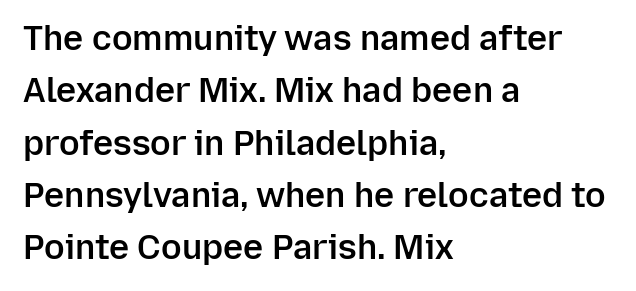
The image shows 34 px semibold sans-serif type, upright; set left-aligned, normal line spacing (1.54x), normal letter spacing, not underlined; low stroke contrast and a medium x-height.
